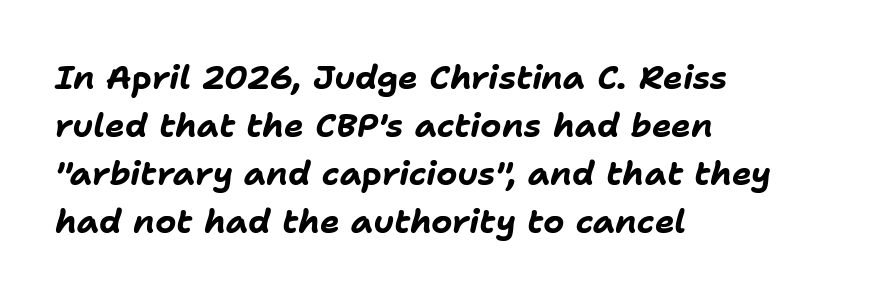
Q: Is the text bold? A: Yes.
Q: Is the text italic (slanted)? A: Yes, it leans right by about 11 degrees.
Q: Is the text underlined? A: No.
Q: How is the paragraph aligned? A: Left-aligned.
Q: Is the spacing between letters normal or unusually wide? A: Normal.
Q: Is the spacing between lines tight, normal or loose? A: Normal.
Q: Width (condensed, normal, or wide)? A: Normal.
Q: Stroke contrast? A: Low.
Q: x-height? A: Medium.
Q: Monospaced? A: No.
